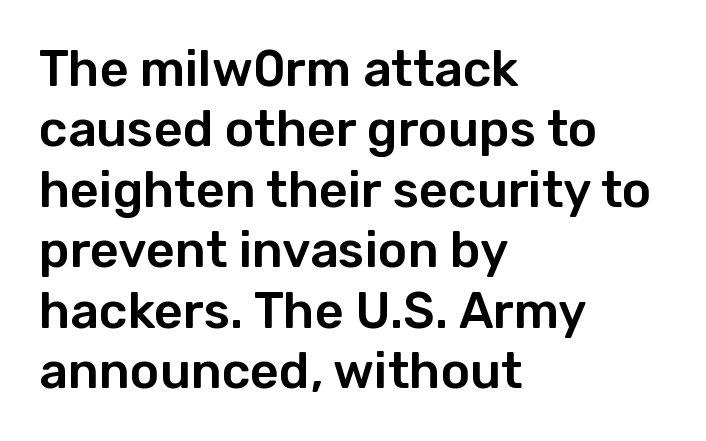
{"serif": "no", "italic": "no", "width": "normal", "stroke_contrast": "low", "x_height": "medium", "monospaced": "no", "underline": "no", "align": "left", "line_spacing_ratio": 1.21, "letter_spacing": "normal", "letter_spacing_em": 0.0, "glyph_px": 50}
